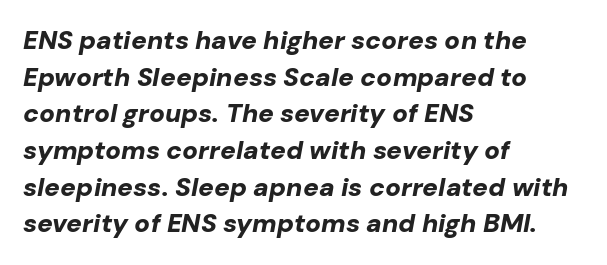
Q: Is the text bold? A: Yes.
Q: Is the text italic (slanted)? A: Yes, it leans right by about 10 degrees.
Q: Is the text underlined? A: No.
Q: How is the paragraph aligned? A: Left-aligned.
Q: Is the spacing between letters normal or unusually wide? A: Normal.
Q: Is the spacing between lines tight, normal or loose? A: Normal.
